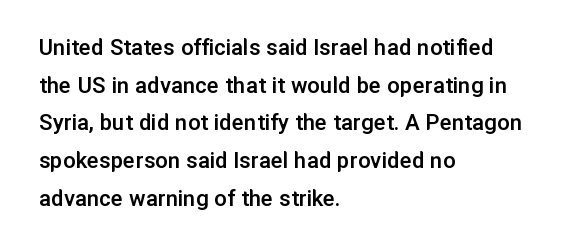
{"italic": "no", "bold": "semi", "underline": "no", "align": "left", "line_spacing": "normal", "line_spacing_ratio": 1.51, "letter_spacing": "normal", "letter_spacing_em": 0.0, "glyph_px": 25}
